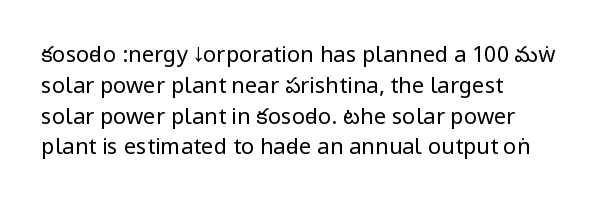
{"italic": "no", "bold": "no", "underline": "no", "align": "left", "line_spacing": "normal", "line_spacing_ratio": 1.4, "letter_spacing": "normal", "letter_spacing_em": 0.0, "glyph_px": 22}
